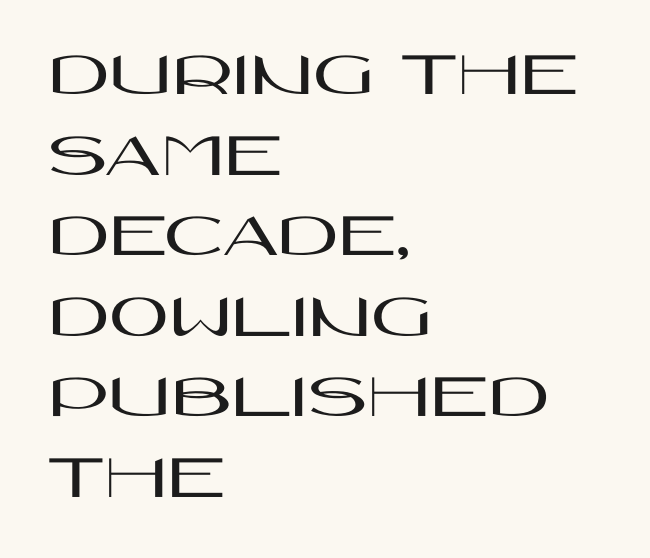
Q: Is the text italic (slanted)? A: No, it is upright.
Q: Is the typeface a serif or a sans-serif typeface? A: Sans-serif.
Q: Is the text underlined? A: No.
Q: How is the paragraph aligned? A: Left-aligned.
Q: Is the spacing between letters normal or unusually wide? A: Normal.
Q: Width (condensed, normal, or wide)? A: Wide.
Q: Stroke contrast? A: High.
Q: x-height? A: Large.
Q: Monospaced? A: No.
